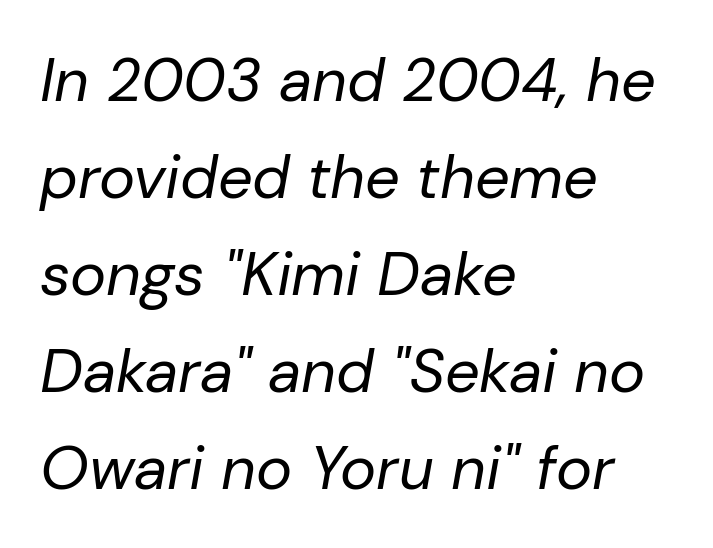
The image shows 61 px regular-weight type, italic (leaning right); set left-aligned, normal line spacing (1.59x), normal letter spacing, not underlined; low stroke contrast and a medium x-height.
